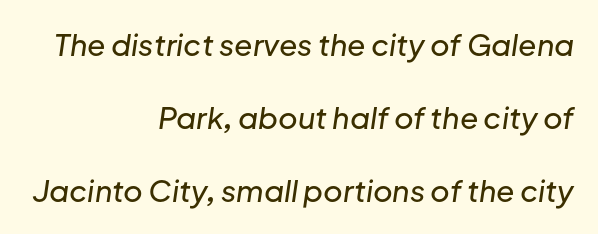
The image shows 30 px text type, italic (leaning right); set right-aligned, loose line spacing (2.44x), normal letter spacing, not underlined; low stroke contrast and a medium x-height.
